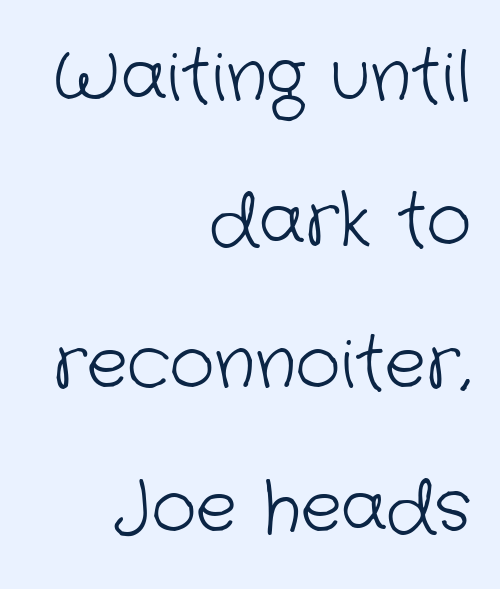
Q: Is the text bold? A: No.
Q: Is the typeface a serif or a sans-serif typeface? A: Sans-serif.
Q: Is the text underlined? A: No.
Q: How is the paragraph aligned? A: Right-aligned.
Q: Is the spacing between letters normal or unusually wide? A: Normal.
Q: Is the spacing between lines tight, normal or loose? A: Loose.
Q: Width (condensed, normal, or wide)? A: Normal.
Q: Stroke contrast? A: Low.
Q: x-height? A: Medium.
Q: Monospaced? A: No.
